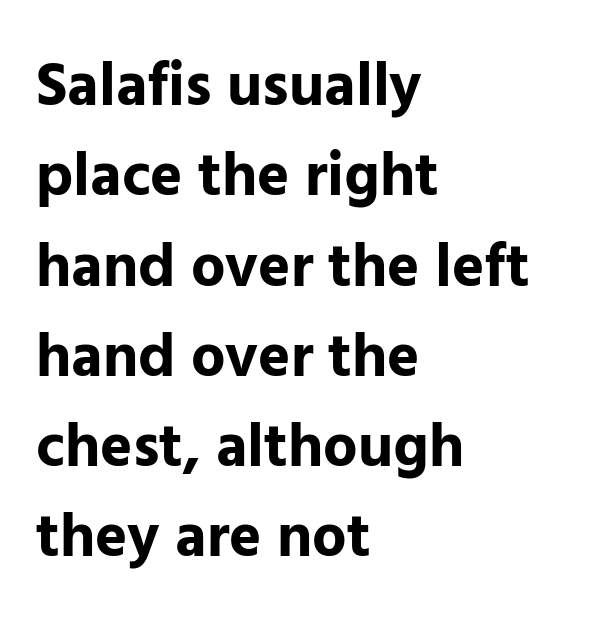
The image shows 61 px bold sans-serif type, upright; set left-aligned, normal line spacing (1.48x), normal letter spacing, not underlined; low stroke contrast and a medium x-height.
